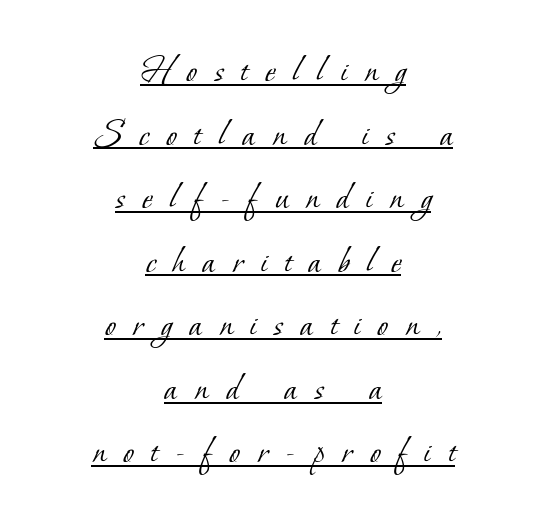
{"serif": "yes", "bold": "no", "weight": "light", "width": "normal", "stroke_contrast": "low", "x_height": "small", "monospaced": "no", "underline": "yes", "align": "center", "line_spacing": "normal", "line_spacing_ratio": 1.63, "letter_spacing": "wide", "letter_spacing_em": 0.45, "glyph_px": 39}
